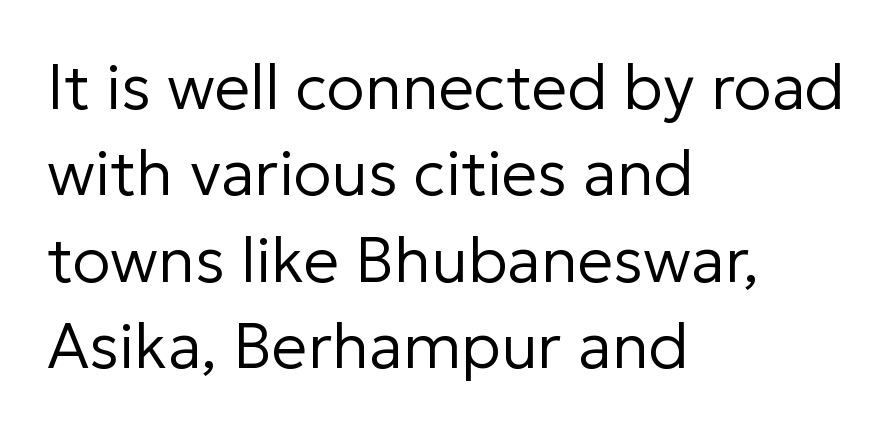
{"serif": "no", "italic": "no", "bold": "no", "weight": "regular", "width": "normal", "stroke_contrast": "low", "x_height": "medium", "monospaced": "no", "underline": "no", "align": "left", "line_spacing": "normal", "line_spacing_ratio": 1.37, "letter_spacing": "normal", "letter_spacing_em": 0.0, "glyph_px": 63}
